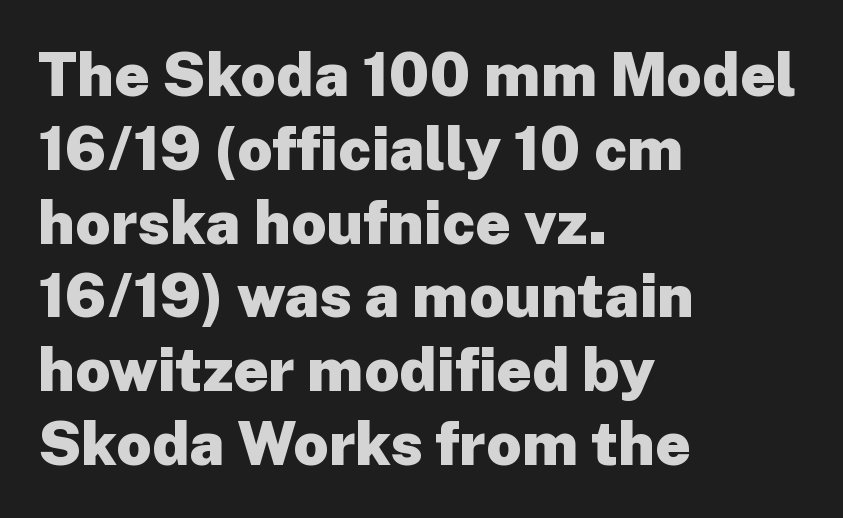
The image shows 61 px heavy sans-serif type, upright; set left-aligned, line spacing 1.21x, normal letter spacing, not underlined; low stroke contrast and a medium x-height.
